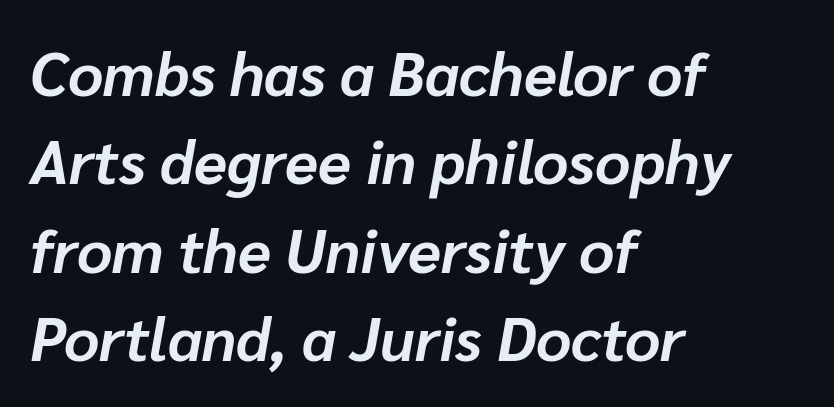
Casual observation: everything's shoved over to the left. Does the weight exceed regular? Yes, all the way to bold. Normally led — the rows are evenly, conventionally spaced. Is the letter spacing exaggerated? No — it looks like the ordinary default. Descenders are the only things crossing below the line. This sample has the flowing, uneven cadence of proportional lettering.
